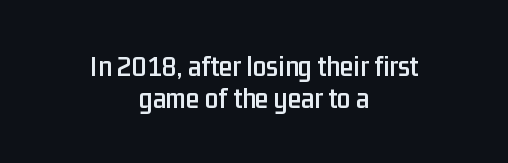
Q: Is the text italic (slanted)? A: No, it is upright.
Q: Is the typeface a serif or a sans-serif typeface? A: Sans-serif.
Q: Is the text underlined? A: No.
Q: How is the paragraph aligned? A: Centered.
Q: Is the spacing between letters normal or unusually wide? A: Normal.
Q: Is the spacing between lines tight, normal or loose? A: Tight.
Q: Width (condensed, normal, or wide)? A: Condensed.
Q: Stroke contrast? A: Low.
Q: x-height? A: Medium.
Q: Monospaced? A: No.
